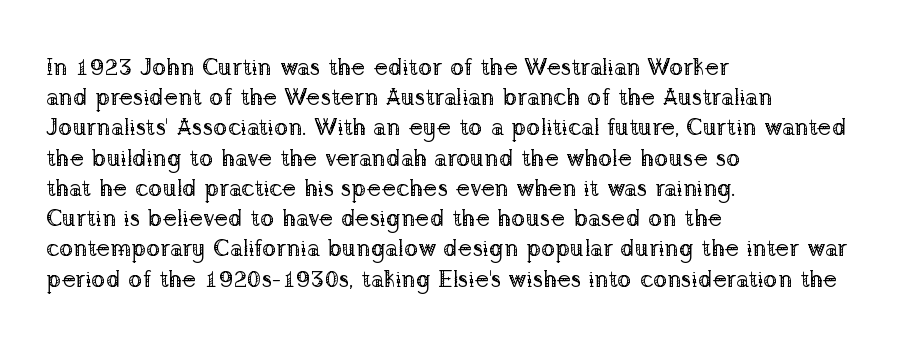
{"italic": "no", "bold": "no", "underline": "no", "align": "left", "line_spacing": "normal", "line_spacing_ratio": 1.26, "letter_spacing": "normal", "letter_spacing_em": 0.0, "glyph_px": 24}
